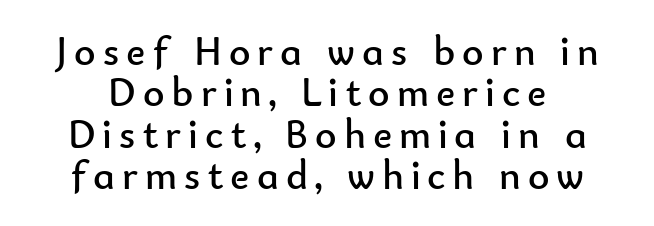
Q: Is the text bold? A: No.
Q: Is the text italic (slanted)? A: No, it is upright.
Q: Is the typeface a serif or a sans-serif typeface? A: Sans-serif.
Q: Is the text underlined? A: No.
Q: How is the paragraph aligned? A: Centered.
Q: Is the spacing between lines tight, normal or loose? A: Tight.
Q: Width (condensed, normal, or wide)? A: Normal.
Q: Stroke contrast? A: Low.
Q: x-height? A: Small.
Q: Monospaced? A: No.
